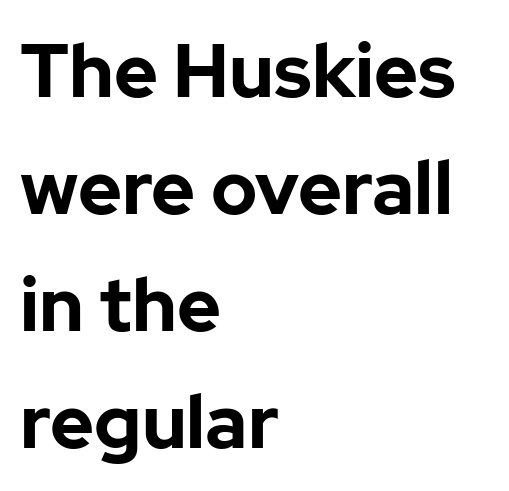
Q: Is the text bold? A: Yes.
Q: Is the text italic (slanted)? A: No, it is upright.
Q: Is the typeface a serif or a sans-serif typeface? A: Sans-serif.
Q: Is the text underlined? A: No.
Q: How is the paragraph aligned? A: Left-aligned.
Q: Is the spacing between letters normal or unusually wide? A: Normal.
Q: Is the spacing between lines tight, normal or loose? A: Normal.
Q: Width (condensed, normal, or wide)? A: Normal.
Q: Stroke contrast? A: Low.
Q: x-height? A: Medium.
Q: Monospaced? A: No.
